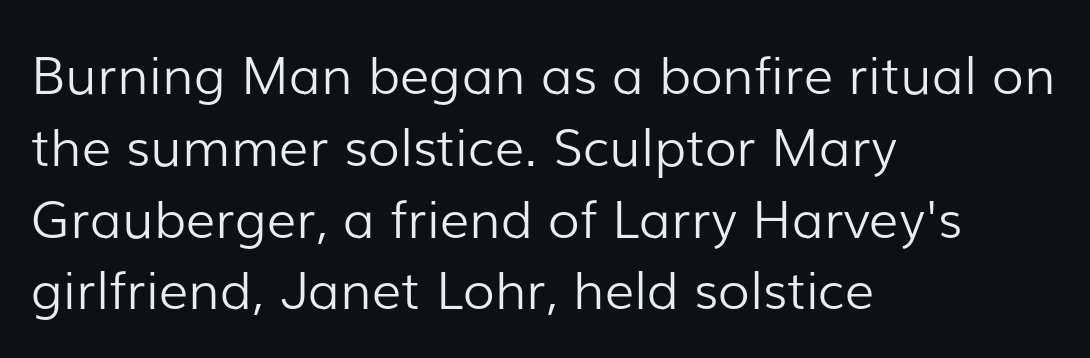
Students, observe: this is what conventionally led text looks like. Does the type have serifs? No, each stem ends abruptly. Line beginnings align vertically; line endings do not. Heaviness? Minimal to ordinary, like unemphasized prose. Each row of text sits above clean, open space.
